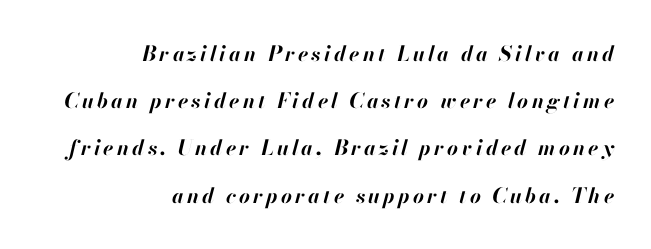
The image shows 21 px bold type, italic (leaning right); set right-aligned, loose line spacing (2.25x), not underlined.
